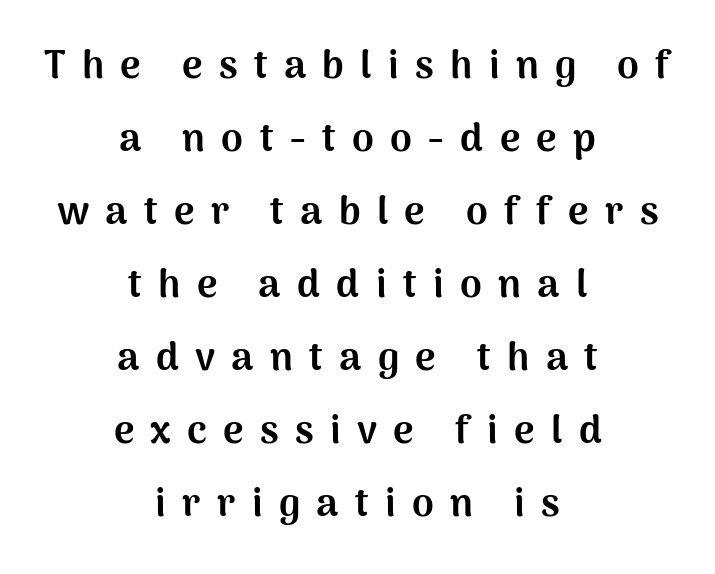
You could only call the tracking loose — the letters float apart. Descenders hang freely into open space. Note: no serifs on the glyphs. Typographic density is high because the face is bold. Spacing verdict: proportional, widths tailored to each character.
